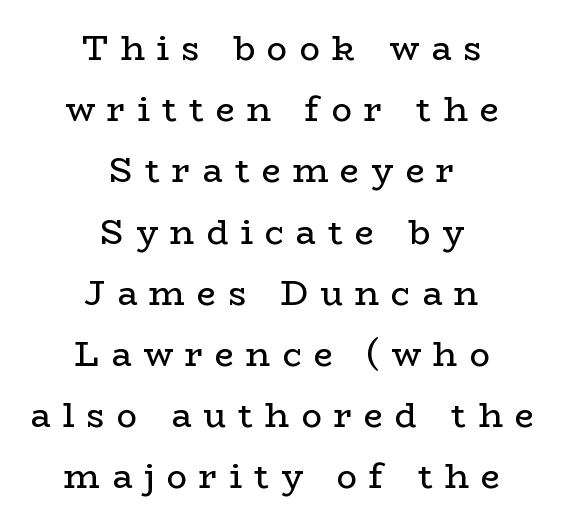
Q: Is the text bold? A: No.
Q: Is the text italic (slanted)? A: No, it is upright.
Q: Is the typeface a serif or a sans-serif typeface? A: Serif.
Q: Is the text underlined? A: No.
Q: How is the paragraph aligned? A: Centered.
Q: Is the spacing between letters normal or unusually wide? A: Unusually wide.
Q: Width (condensed, normal, or wide)? A: Wide.
Q: Stroke contrast? A: Low.
Q: x-height? A: Medium.
Q: Monospaced? A: No.
